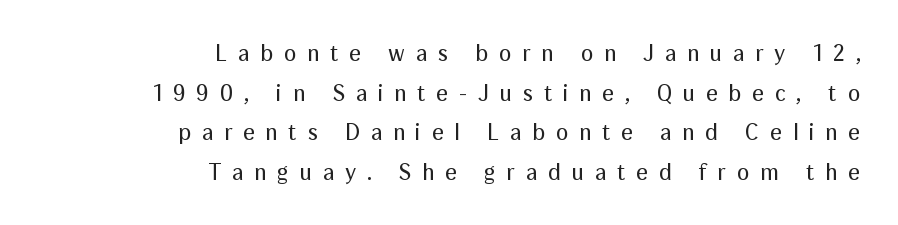
{"italic": "no", "bold": "no", "underline": "no", "align": "right", "line_spacing_ratio": 1.72, "letter_spacing": "wide", "letter_spacing_em": 0.47, "glyph_px": 23}
